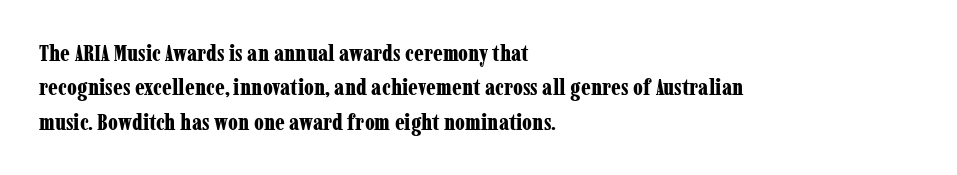
The image shows 23 px bold type, upright; set left-aligned, normal line spacing (1.49x), normal letter spacing, not underlined.
